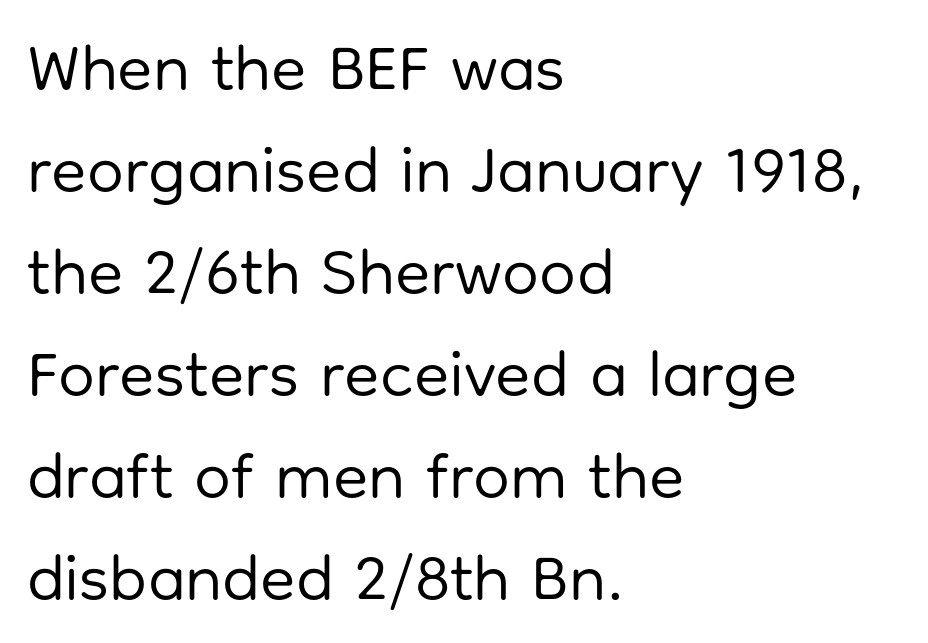
Q: Is the text bold? A: No.
Q: Is the text italic (slanted)? A: No, it is upright.
Q: Is the typeface a serif or a sans-serif typeface? A: Sans-serif.
Q: Is the text underlined? A: No.
Q: How is the paragraph aligned? A: Left-aligned.
Q: Is the spacing between letters normal or unusually wide? A: Normal.
Q: Is the spacing between lines tight, normal or loose? A: Normal.
Q: Width (condensed, normal, or wide)? A: Normal.
Q: Stroke contrast? A: Low.
Q: x-height? A: Medium.
Q: Monospaced? A: No.
